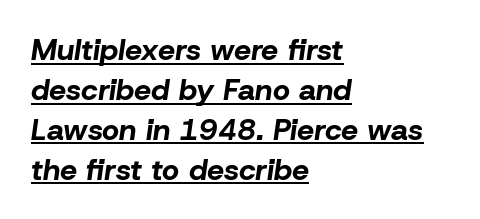
Q: Is the text bold? A: Yes.
Q: Is the text italic (slanted)? A: Yes, it leans right by about 8 degrees.
Q: Is the text underlined? A: Yes.
Q: How is the paragraph aligned? A: Left-aligned.
Q: Is the spacing between letters normal or unusually wide? A: Normal.
Q: Is the spacing between lines tight, normal or loose? A: Normal.
Q: Width (condensed, normal, or wide)? A: Normal.
Q: Stroke contrast? A: Low.
Q: x-height? A: Medium.
Q: Monospaced? A: No.
